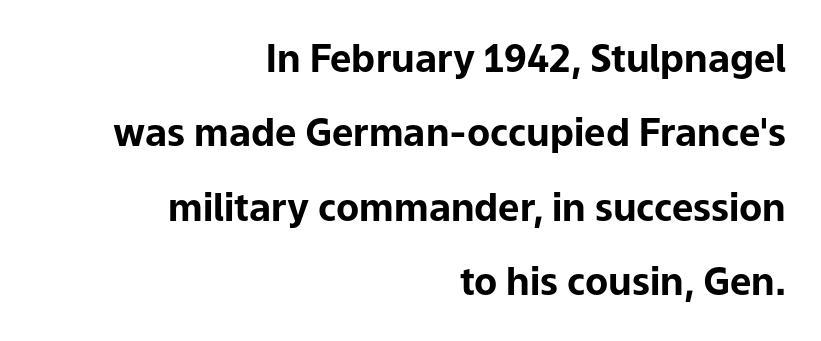
Q: Is the text bold? A: Yes.
Q: Is the text italic (slanted)? A: No, it is upright.
Q: Is the typeface a serif or a sans-serif typeface? A: Sans-serif.
Q: Is the text underlined? A: No.
Q: How is the paragraph aligned? A: Right-aligned.
Q: Is the spacing between letters normal or unusually wide? A: Normal.
Q: Is the spacing between lines tight, normal or loose? A: Loose.
Q: Width (condensed, normal, or wide)? A: Normal.
Q: Stroke contrast? A: Low.
Q: x-height? A: Medium.
Q: Monospaced? A: No.
